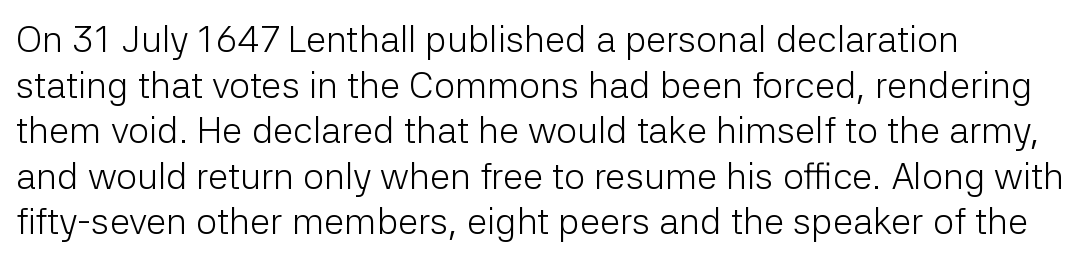
To sum up the face: it is a sans, with no serifs. A typesetter would call this proportional, since set widths differ per character. Caption: standard tracking, unaltered. Does the copy run flush right? No — it runs flush left.
